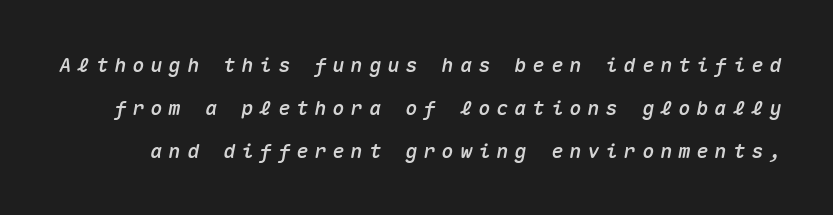
{"italic": "yes", "lean": "right", "slant_degrees": 10, "underline": "no", "line_spacing": "loose", "line_spacing_ratio": 2.15, "letter_spacing": "wide", "letter_spacing_em": 0.31, "glyph_px": 20}
